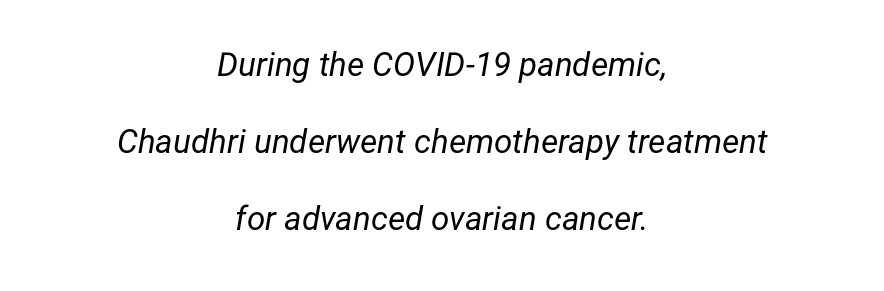
{"italic": "yes", "lean": "right", "slant_degrees": 12, "bold": "no", "weight": "regular", "width": "normal", "stroke_contrast": "low", "x_height": "medium", "monospaced": "no", "underline": "no", "align": "center", "line_spacing": "loose", "line_spacing_ratio": 2.34, "letter_spacing": "normal", "letter_spacing_em": 0.0, "glyph_px": 33}
